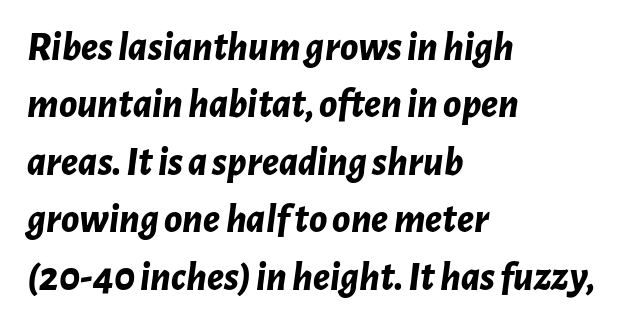
The image shows 41 px bold type, italic (leaning right); set left-aligned, normal line spacing (1.4x), normal letter spacing, not underlined; low stroke contrast and a medium x-height.
